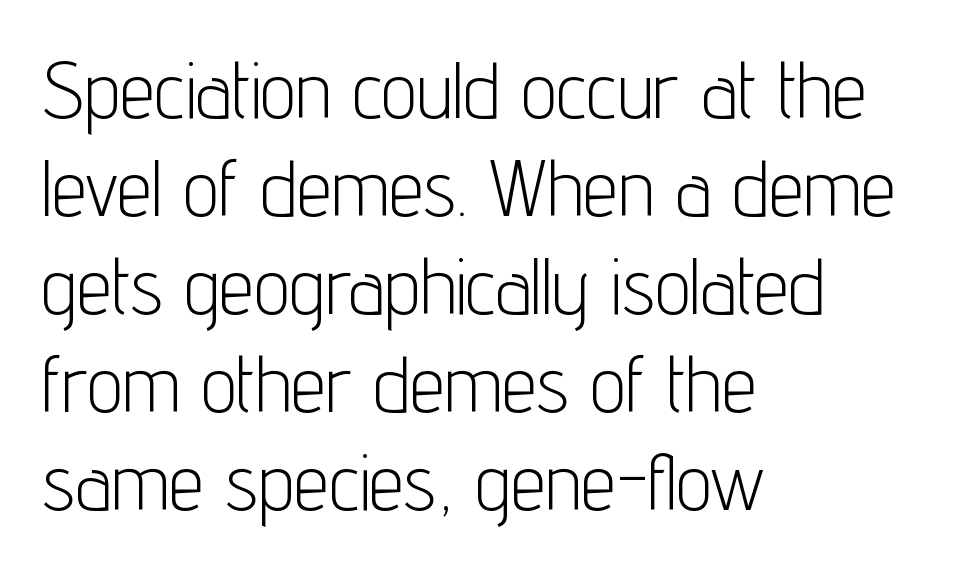
Looks like regular typesetting: each glyph gets only the width it needs. Does the type have serifs? No, each stem ends abruptly. The characters are drawn with everyday or finer stroke widths. Style check: upright. Between one letter and the next there's only the usual sliver of space. The zone under the glyphs is completely vacant.
